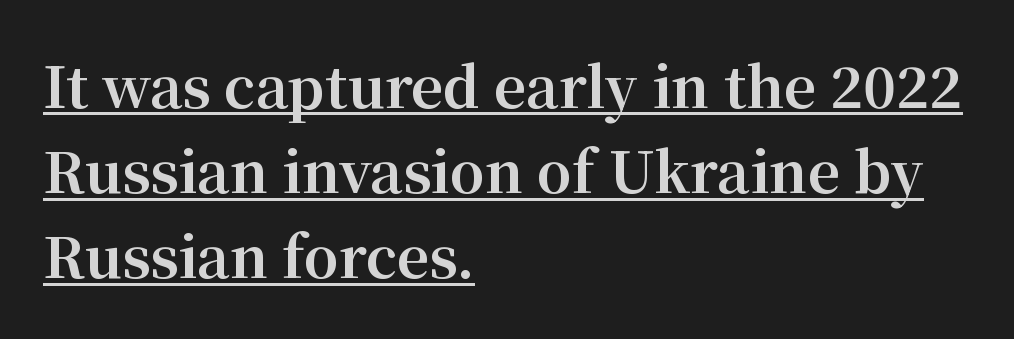
Q: Is the text bold? A: Yes.
Q: Is the text italic (slanted)? A: No, it is upright.
Q: Is the typeface a serif or a sans-serif typeface? A: Serif.
Q: Is the text underlined? A: Yes.
Q: How is the paragraph aligned? A: Left-aligned.
Q: Is the spacing between letters normal or unusually wide? A: Normal.
Q: Is the spacing between lines tight, normal or loose? A: Normal.
Q: Width (condensed, normal, or wide)? A: Normal.
Q: Stroke contrast? A: Medium.
Q: x-height? A: Medium.
Q: Monospaced? A: No.
